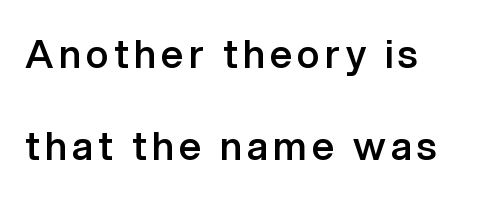
Q: Is the text bold? A: Semi-bold.
Q: Is the text italic (slanted)? A: No, it is upright.
Q: Is the typeface a serif or a sans-serif typeface? A: Sans-serif.
Q: Is the text underlined? A: No.
Q: Is the spacing between lines tight, normal or loose? A: Loose.
Q: Width (condensed, normal, or wide)? A: Normal.
Q: Stroke contrast? A: Low.
Q: x-height? A: Medium.
Q: Monospaced? A: No.
